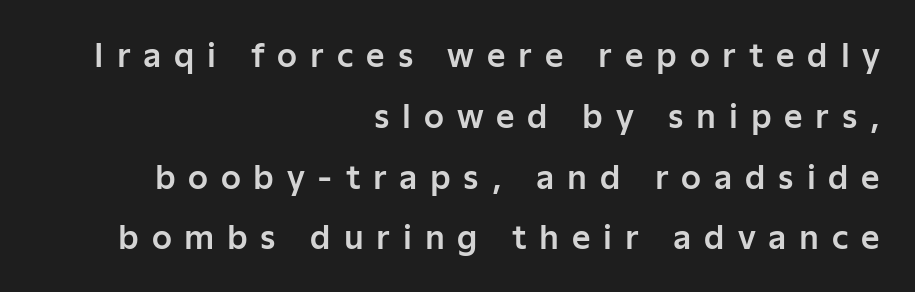
The image shows 32 px sans-serif type, upright; set right-aligned, loose line spacing (1.9x), unusually wide letter spacing (+0.4 em), not underlined; low stroke contrast and a medium x-height.
